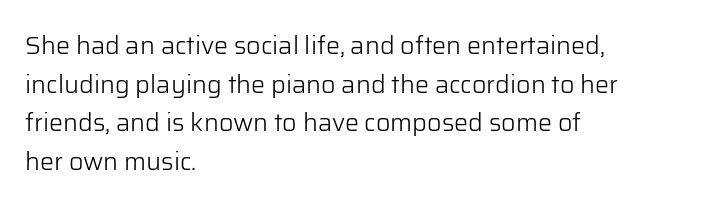
{"italic": "no", "bold": "no", "underline": "no", "align": "left", "line_spacing": "normal", "line_spacing_ratio": 1.55, "letter_spacing": "normal", "letter_spacing_em": 0.0, "glyph_px": 25}
